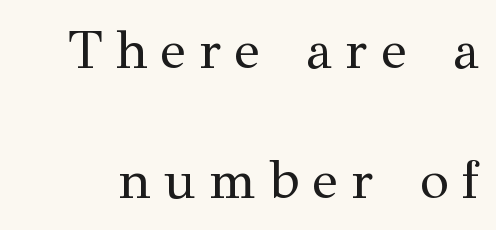
{"serif": "yes", "italic": "no", "bold": "no", "weight": "regular", "width": "normal", "stroke_contrast": "medium", "x_height": "medium", "monospaced": "no", "underline": "no", "line_spacing": "loose", "line_spacing_ratio": 2.45, "letter_spacing": "wide", "letter_spacing_em": 0.26, "glyph_px": 53}
